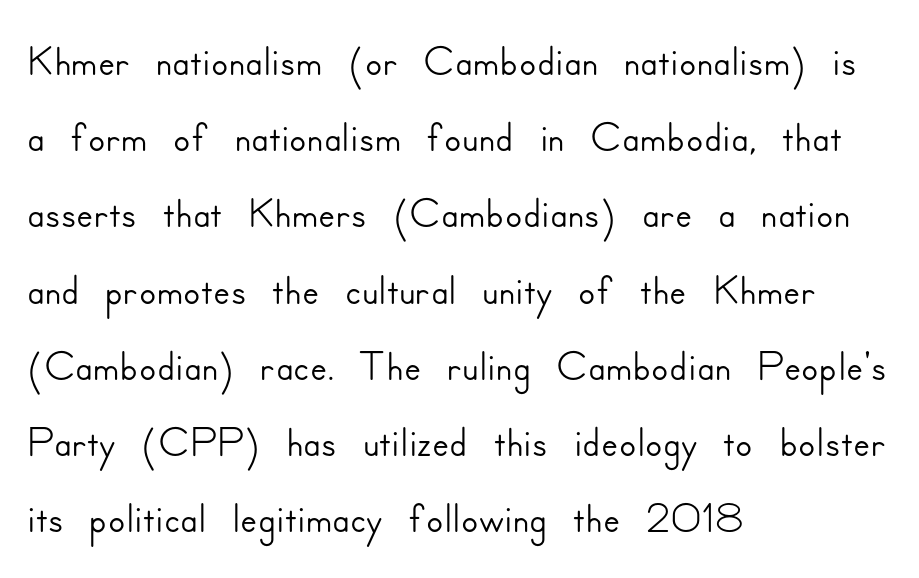
Proportional: the letters do not fall into vertical columns. Caption: standard tracking, unaltered. The setting favours the left margin, as ordinary paragraphs usually do. Italic? Not at all — the glyphs are vertical. Are there feet on the stems? There aren't — it's a sans.
